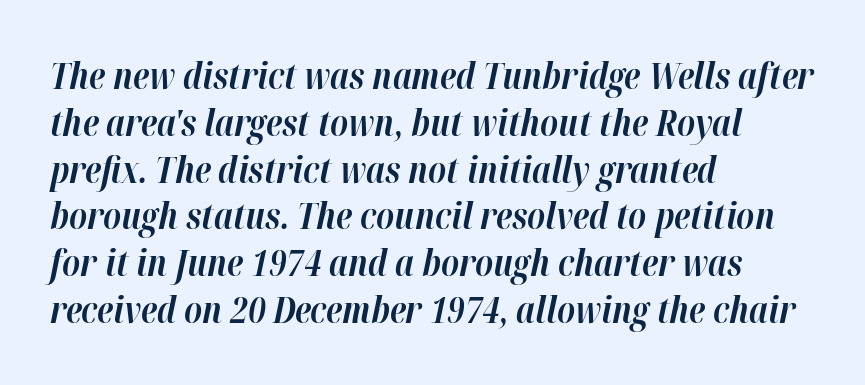
This sample keeps an unexceptional amount of space between lines. Unmarked baselines from the first word to the last. The passage shown is emphatically bold. Left-aligned paragraph, ragged on the right.
